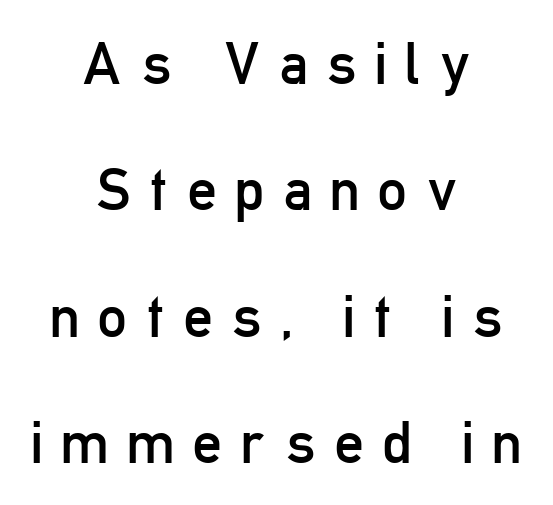
{"serif": "no", "italic": "no", "bold": "no", "weight": "regular", "width": "condensed", "stroke_contrast": "low", "x_height": "medium", "monospaced": "no", "underline": "no", "align": "center", "line_spacing": "loose", "line_spacing_ratio": 2.14, "letter_spacing": "wide", "letter_spacing_em": 0.31, "glyph_px": 59}
